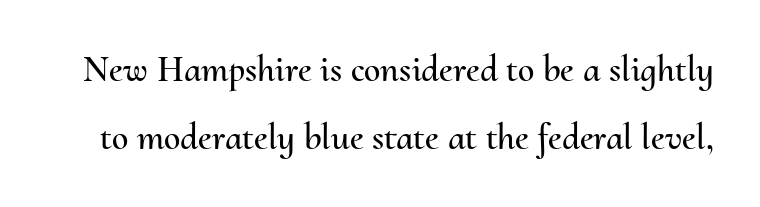
Every stem runs plumb, perpendicular to the baseline. Spacing verdict: proportional, widths tailored to each character. Tracking here is standard; glyphs follow each other at the usual distance. Glance below the letters and you will spot only blank space.
